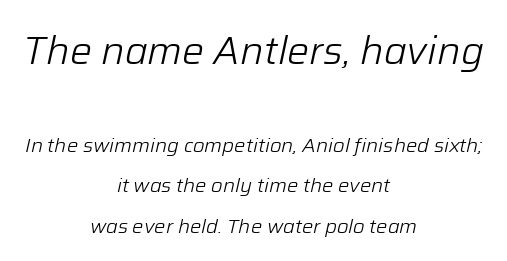
Line spacing here is loose. This is oblique type, the kind used for emphasis or titles. Stems and bowls with no extra thickness — not bold. The specimen omits any rule beneath the text block's lines.
